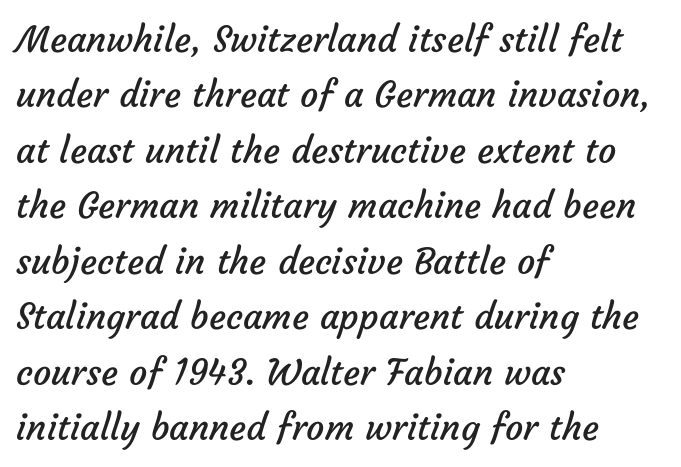
{"serif": "no", "bold": "no", "weight": "regular", "width": "normal", "stroke_contrast": "low", "x_height": "medium", "monospaced": "no", "underline": "no", "align": "left", "line_spacing": "normal", "line_spacing_ratio": 1.54, "letter_spacing": "normal", "letter_spacing_em": 0.0, "glyph_px": 36}
